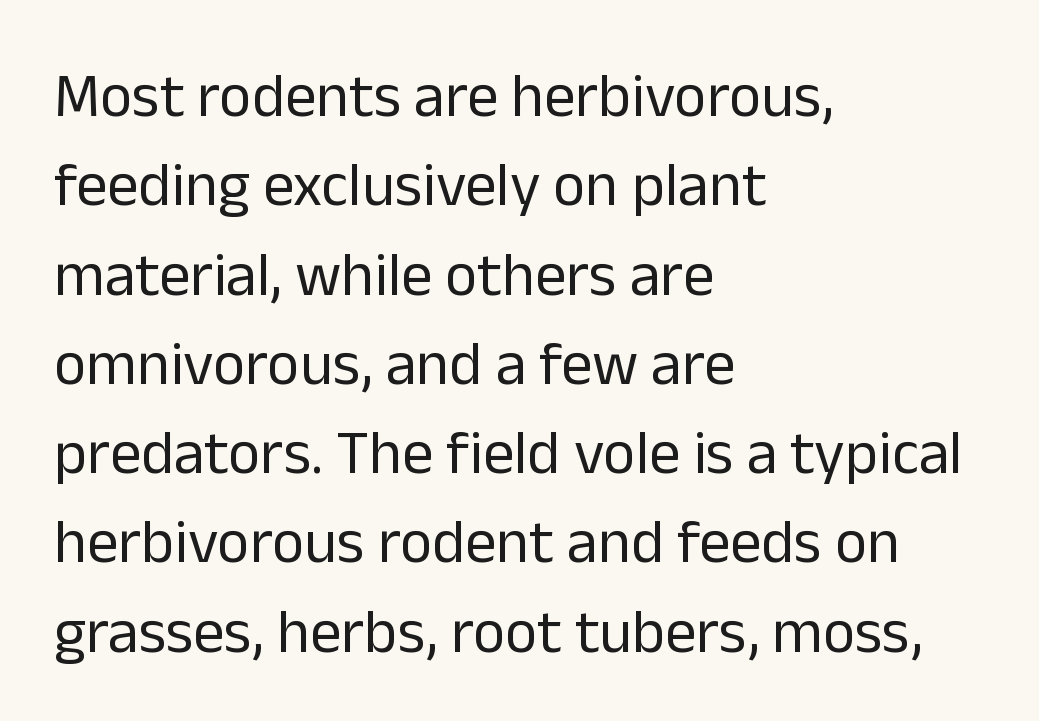
The image shows 62 px regular-weight sans-serif type, upright; set left-aligned, normal line spacing (1.44x), normal letter spacing, not underlined; low stroke contrast and a medium x-height.
